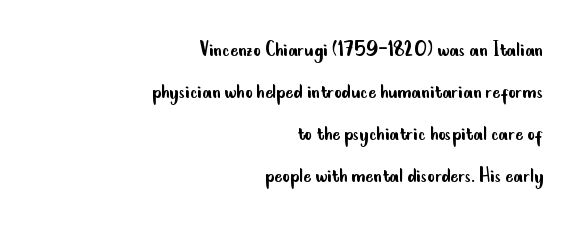
The image shows 23 px text type, upright; set right-aligned, line spacing 1.82x, normal letter spacing, not underlined.
